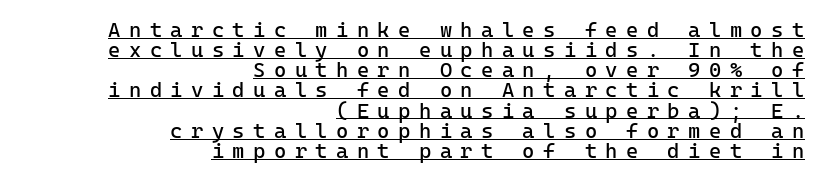
Q: Is the text bold? A: No.
Q: Is the text italic (slanted)? A: No, it is upright.
Q: Is the text underlined? A: Yes.
Q: How is the paragraph aligned? A: Right-aligned.
Q: Is the spacing between letters normal or unusually wide? A: Unusually wide.
Q: Is the spacing between lines tight, normal or loose? A: Tight.
